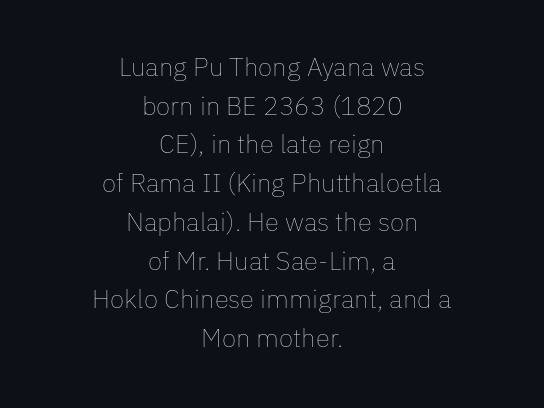
The foot of each line stays bare and open. The letters sit at their default tracking, neither squeezed nor spread. The paragraph has two soft edges and a firm central axis. The rows are spaced the way most documents space them. Tall strokes in this sample are plumb rather than angled.
